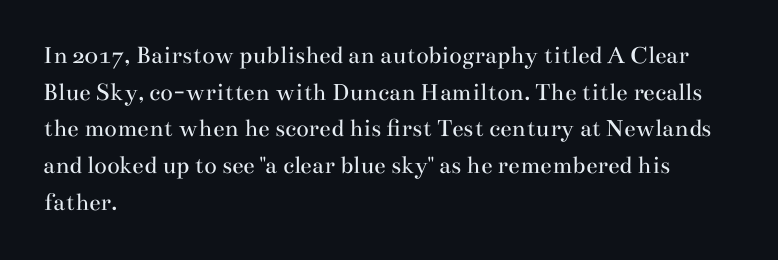
The image shows 26 px text type, upright; set left-aligned, normal line spacing (1.41x), normal letter spacing, not underlined.
